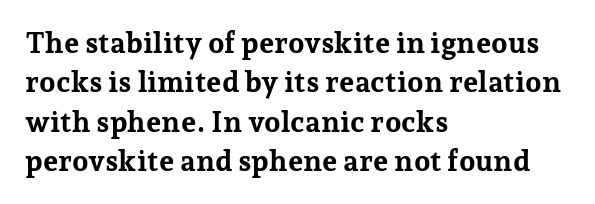
The image shows 29 px bold serif type, upright; set left-aligned, normal line spacing (1.36x), normal letter spacing, not underlined; low stroke contrast and a medium x-height.
